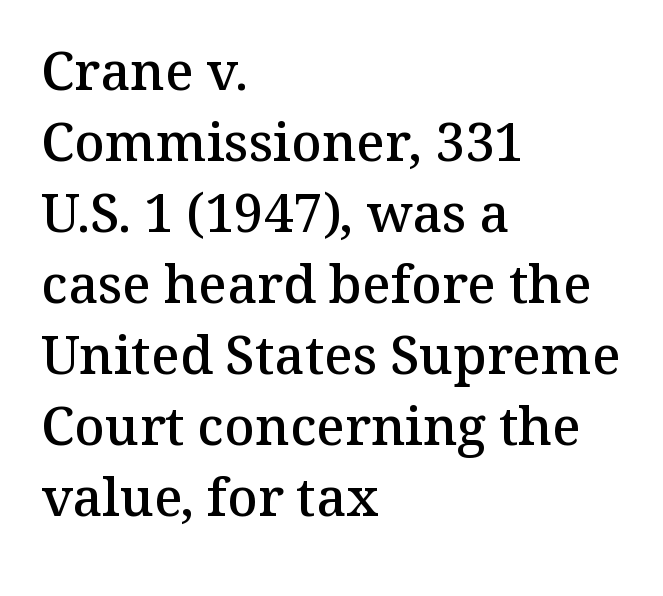
{"serif": "yes", "italic": "no", "bold": "semi", "weight": "semibold", "width": "normal", "stroke_contrast": "medium", "x_height": "medium", "monospaced": "no", "underline": "no", "align": "left", "line_spacing": "normal", "line_spacing_ratio": 1.34, "letter_spacing": "normal", "letter_spacing_em": 0.0, "glyph_px": 53}
